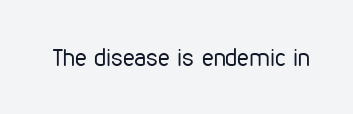
{"italic": "no", "bold": "no", "underline": "no", "letter_spacing": "normal", "letter_spacing_em": 0.0, "glyph_px": 24}
